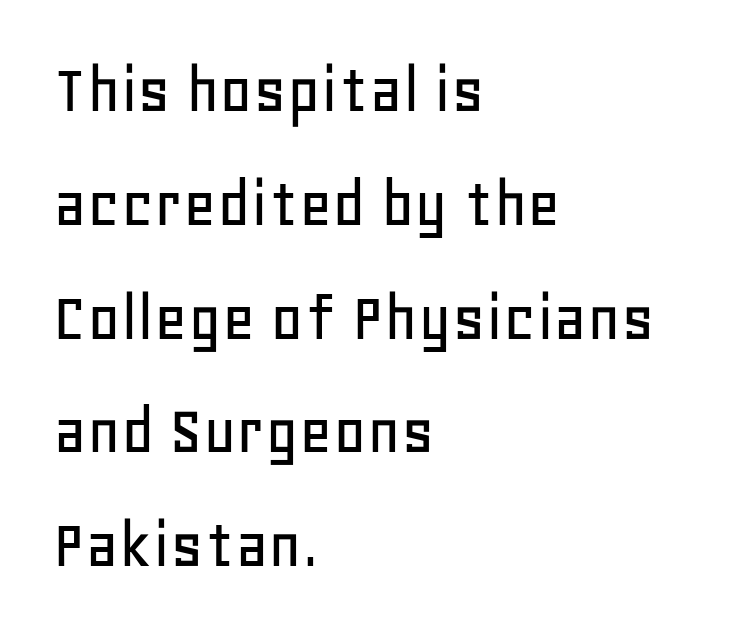
The vertical gap from one line to the next is medium. The typeface chosen for these lines omits serifs. Rendered with straight, roman letterforms. Reading down the block, your eye returns to a fixed left position each line.
